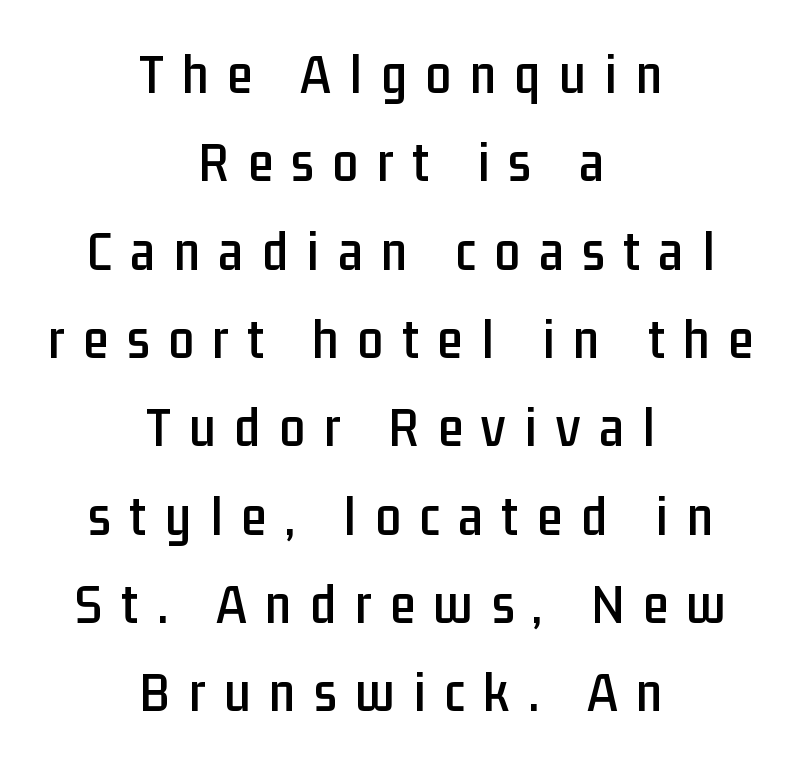
{"serif": "no", "italic": "no", "width": "condensed", "stroke_contrast": "low", "x_height": "medium", "monospaced": "no", "underline": "no", "align": "center", "line_spacing": "normal", "line_spacing_ratio": 1.55, "letter_spacing": "wide", "letter_spacing_em": 0.33, "glyph_px": 57}
